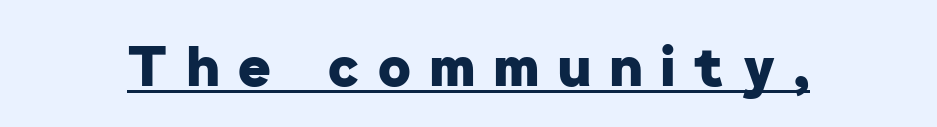
The lettering is marked with a stroke running underneath it. The strokes are fattened all the way to bold. This sample uses expanded letter spacing, leaving extra air between glyphs. Each letter keeps its own natural width here, so spacing adapts to shape. What kind of face is this? One without serifs — a sans.
